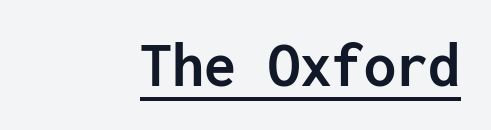
{"serif": "no", "italic": "no", "bold": "yes", "weight": "semibold", "width": "normal", "stroke_contrast": "low", "x_height": "medium", "monospaced": "yes", "underline": "yes", "align": "right", "letter_spacing": "normal", "letter_spacing_em": 0.0, "glyph_px": 64}
